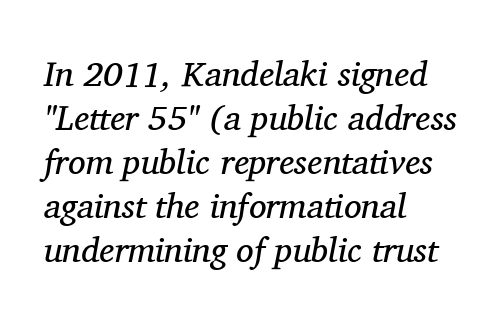
{"serif": "yes", "italic": "yes", "lean": "right", "slant_degrees": 11, "bold": "no", "weight": "regular", "width": "normal", "stroke_contrast": "medium", "x_height": "medium", "monospaced": "no", "underline": "no", "align": "left", "line_spacing": "normal", "line_spacing_ratio": 1.26, "letter_spacing": "normal", "letter_spacing_em": 0.0, "glyph_px": 35}
